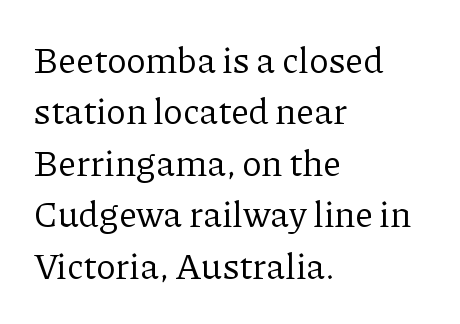
Q: Is the text bold? A: No.
Q: Is the text italic (slanted)? A: No, it is upright.
Q: Is the typeface a serif or a sans-serif typeface? A: Serif.
Q: Is the text underlined? A: No.
Q: How is the paragraph aligned? A: Left-aligned.
Q: Is the spacing between letters normal or unusually wide? A: Normal.
Q: Is the spacing between lines tight, normal or loose? A: Normal.
Q: Width (condensed, normal, or wide)? A: Normal.
Q: Stroke contrast? A: Low.
Q: x-height? A: Medium.
Q: Monospaced? A: No.
